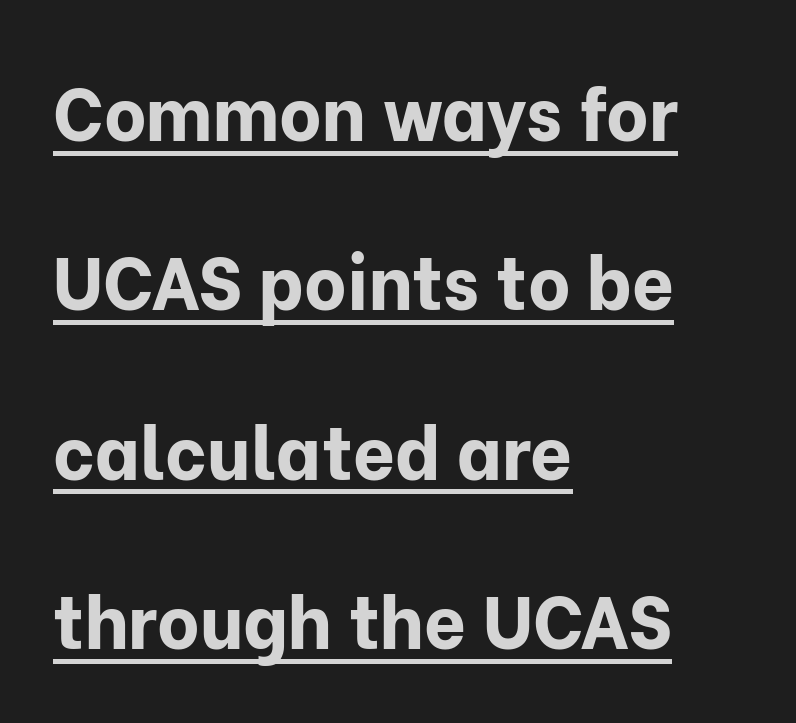
{"serif": "no", "italic": "no", "bold": "yes", "weight": "bold", "width": "normal", "stroke_contrast": "low", "x_height": "medium", "monospaced": "no", "underline": "yes", "align": "left", "line_spacing": "loose", "line_spacing_ratio": 2.32, "letter_spacing": "normal", "letter_spacing_em": 0.0, "glyph_px": 73}
